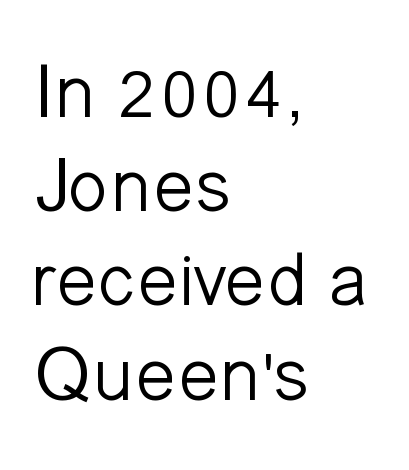
A typesetter would call this proportional, since set widths differ per character. The letterforms sit at book weight or below. You can tell from the bare stems that sans-serif type was used. Nobody touched the tracking dial on this one. The text block is weighted toward the left margin, trailing off unevenly rightward. The string is rendered with underlining switched off.
